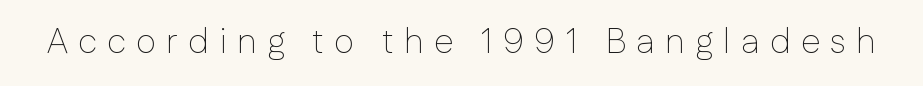
Letters have the restrained weight of plain body copy at most. Examine the stroke ends and you'll find no serifs. This sample has the flowing, uneven cadence of proportional lettering. The letters are spread apart with noticeably loose tracking.
